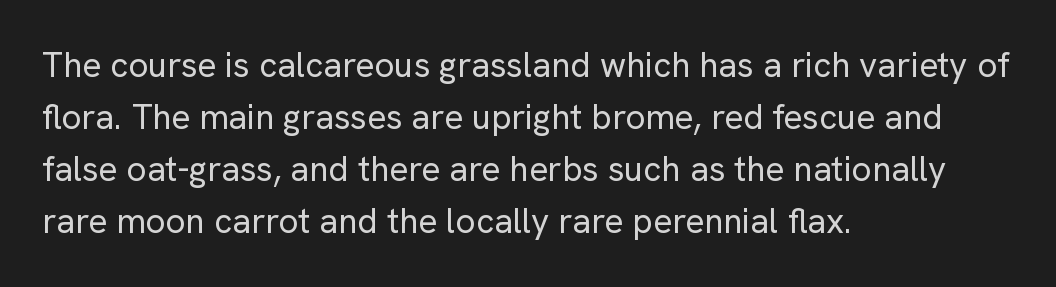
Q: Is the text bold? A: No.
Q: Is the text italic (slanted)? A: No, it is upright.
Q: Is the typeface a serif or a sans-serif typeface? A: Sans-serif.
Q: Is the text underlined? A: No.
Q: How is the paragraph aligned? A: Left-aligned.
Q: Is the spacing between letters normal or unusually wide? A: Normal.
Q: Is the spacing between lines tight, normal or loose? A: Normal.
Q: Width (condensed, normal, or wide)? A: Normal.
Q: Stroke contrast? A: Low.
Q: x-height? A: Medium.
Q: Monospaced? A: No.
